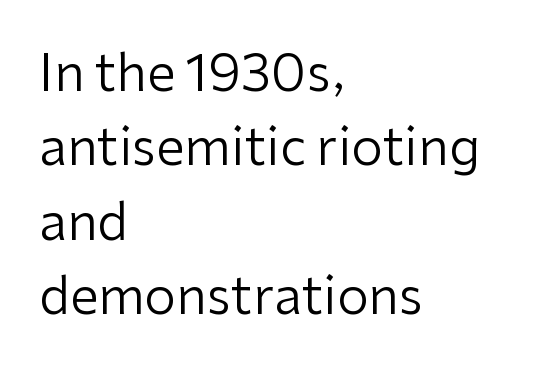
The image shows 51 px regular-weight sans-serif type, upright; set left-aligned, normal line spacing (1.46x), normal letter spacing, not underlined; low stroke contrast and a medium x-height.
